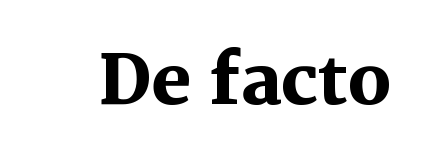
{"serif": "yes", "italic": "no", "bold": "yes", "weight": "heavy", "width": "normal", "stroke_contrast": "medium", "x_height": "medium", "monospaced": "no", "underline": "no", "letter_spacing": "normal", "letter_spacing_em": 0.0, "glyph_px": 67}
